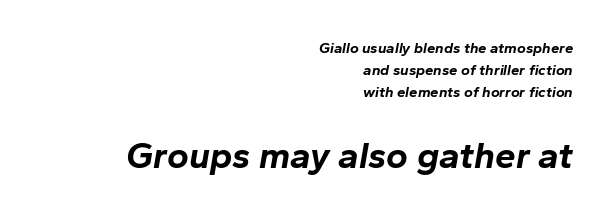
The image shows 37 px bold type, italic (leaning right); set right-aligned, normal line spacing (1.46x), normal letter spacing, not underlined; the second (bottom) block is 2.47x larger; low stroke contrast and a medium x-height.
